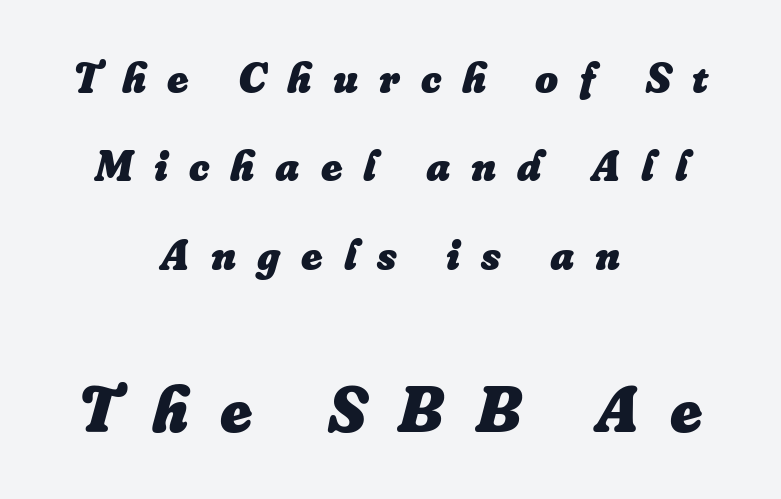
{"italic": "yes", "lean": "right", "slant_degrees": 16, "bold": "yes", "weight": "heavy", "width": "normal", "stroke_contrast": "low", "x_height": "small", "monospaced": "no", "underline": "no", "align": "center", "line_spacing": "loose", "line_spacing_ratio": 2.01, "letter_spacing": "wide", "letter_spacing_em": 0.48, "larger_block": "second", "size_ratio": 1.5, "glyph_px": 66}
